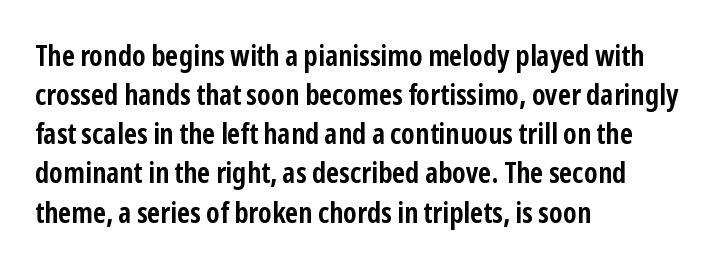
The image shows 29 px semibold, condensed sans-serif type, upright; set left-aligned, normal line spacing (1.35x), normal letter spacing, not underlined; low stroke contrast and a medium x-height.
